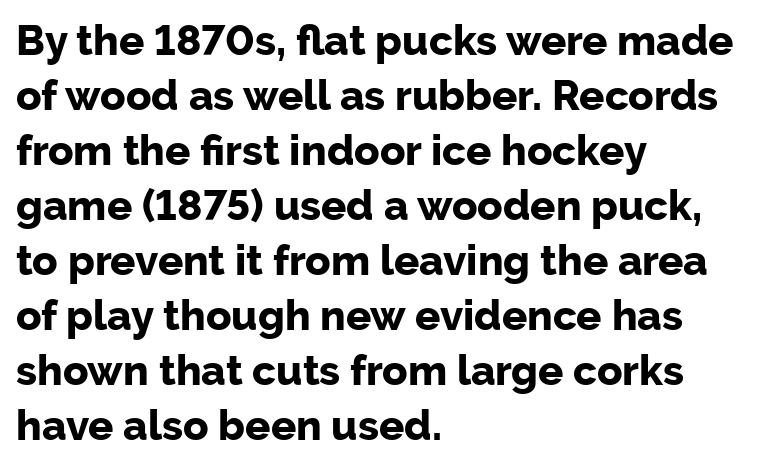
The image shows 42 px bold sans-serif type, upright; set left-aligned, normal line spacing (1.31x), normal letter spacing, not underlined; low stroke contrast and a medium x-height.
